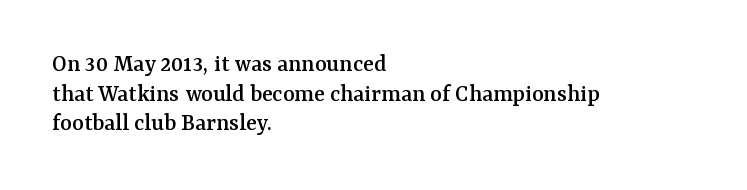
The image shows 25 px text type, upright; set left-aligned, line spacing 1.19x, normal letter spacing, not underlined.
